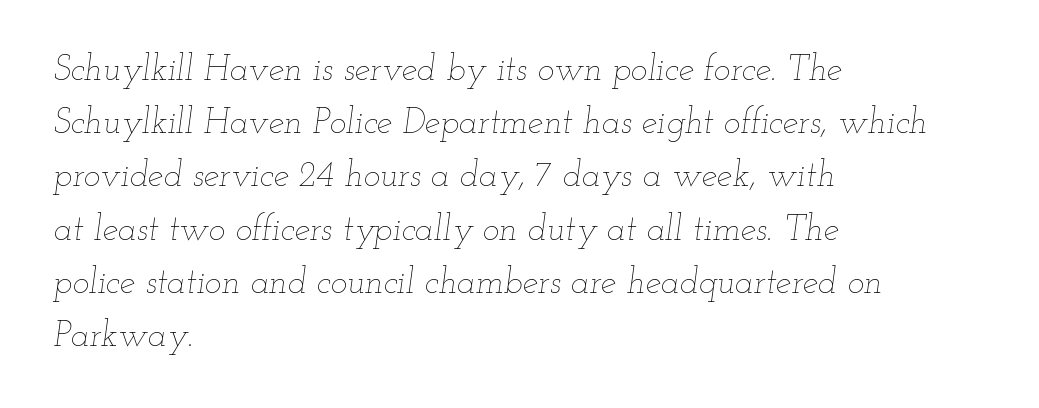
Q: Is the text bold? A: No.
Q: Is the text italic (slanted)? A: Yes, it leans right by about 12 degrees.
Q: Is the text underlined? A: No.
Q: How is the paragraph aligned? A: Left-aligned.
Q: Is the spacing between letters normal or unusually wide? A: Normal.
Q: Is the spacing between lines tight, normal or loose? A: Normal.
Q: Width (condensed, normal, or wide)? A: Wide.
Q: Stroke contrast? A: Low.
Q: x-height? A: Small.
Q: Monospaced? A: No.
